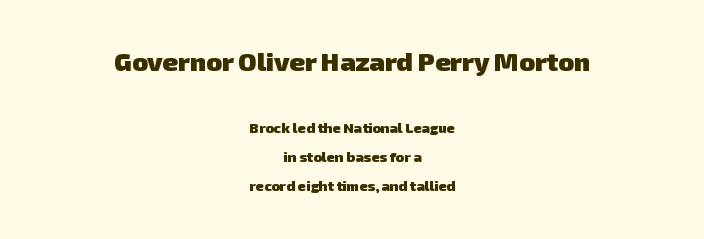
{"bold": "yes", "underline": "no", "align": "center", "line_spacing": "loose", "line_spacing_ratio": 2.06, "letter_spacing": "normal", "letter_spacing_em": 0.0, "larger_block": "first", "size_ratio": 1.86, "glyph_px": 26}
